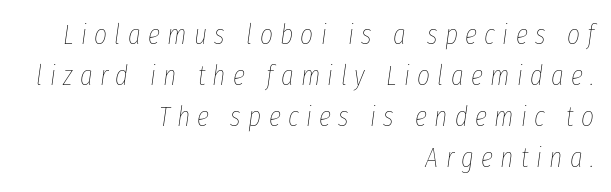
Q: Is the text bold? A: No.
Q: Is the text italic (slanted)? A: Yes, it leans right by about 8 degrees.
Q: Is the text underlined? A: No.
Q: How is the paragraph aligned? A: Right-aligned.
Q: Is the spacing between letters normal or unusually wide? A: Unusually wide.
Q: Is the spacing between lines tight, normal or loose? A: Normal.
Q: Width (condensed, normal, or wide)? A: Condensed.
Q: Stroke contrast? A: Low.
Q: x-height? A: Medium.
Q: Monospaced? A: No.
